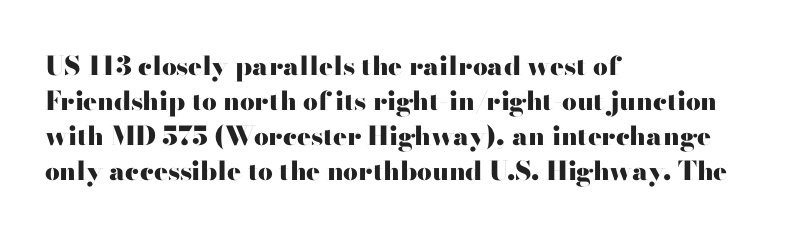
The baseline area is clear. The lines in this sample share a left origin and differ only in where they stop. The type is set solid horizontally, with unmodified tracking. Compared with typical paragraphs, the rows here are spaced about the same. Thick stems and heavy bowls — unmistakably bold. Ascenders rise straight up at ninety degrees.
